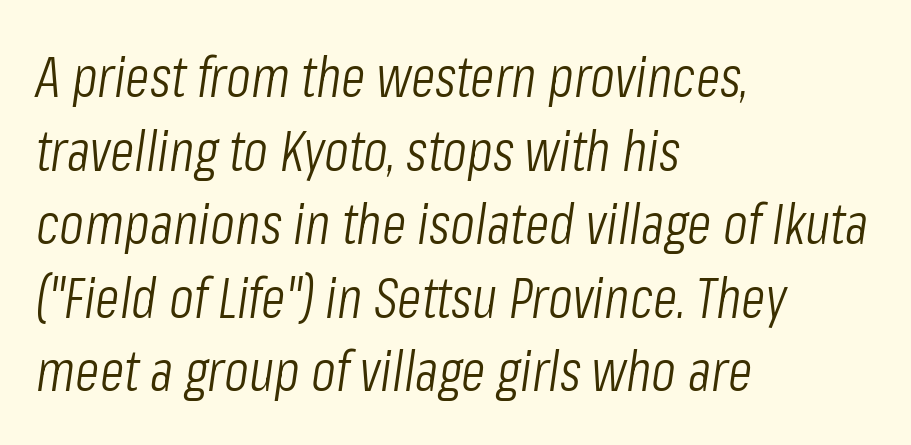
A typesetter would call this proportional, since set widths differ per character. Rendered with sloped, italic letterforms. The words here are not underlined. Characters follow at the spacing the type designer built in.
